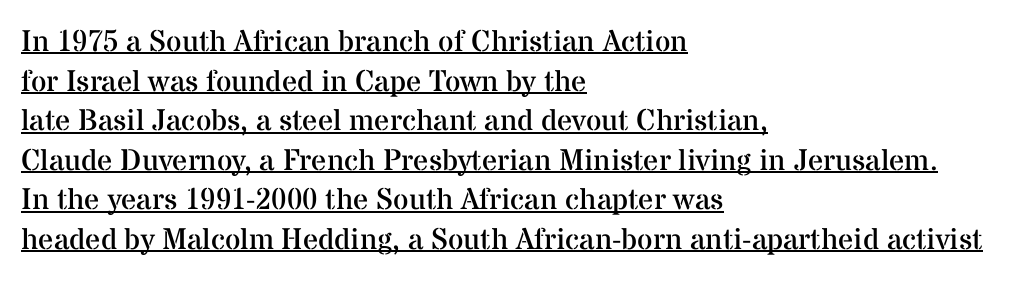
{"serif": "yes", "italic": "no", "bold": "no", "weight": "regular", "width": "normal", "stroke_contrast": "medium", "x_height": "medium", "monospaced": "no", "underline": "yes", "align": "left", "line_spacing": "normal", "line_spacing_ratio": 1.32, "letter_spacing": "normal", "letter_spacing_em": 0.0, "glyph_px": 30}
